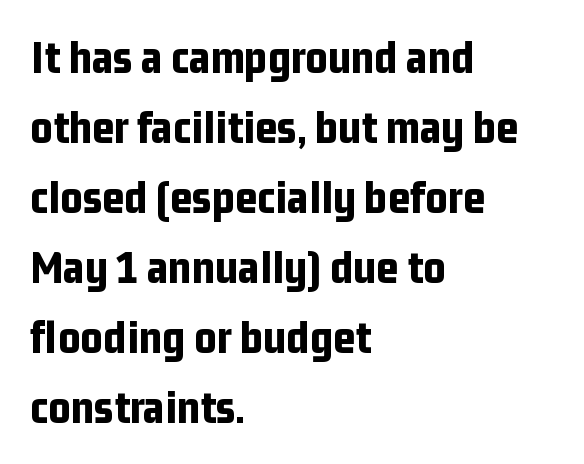
The image shows 48 px bold, condensed sans-serif type, upright; set left-aligned, normal line spacing (1.46x), normal letter spacing, not underlined; low stroke contrast and a medium x-height.
